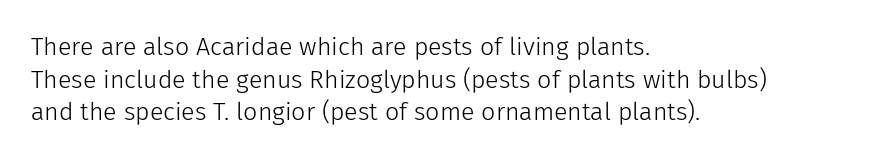
The image shows 25 px text type, upright; set left-aligned, normal line spacing (1.31x), normal letter spacing, not underlined.
